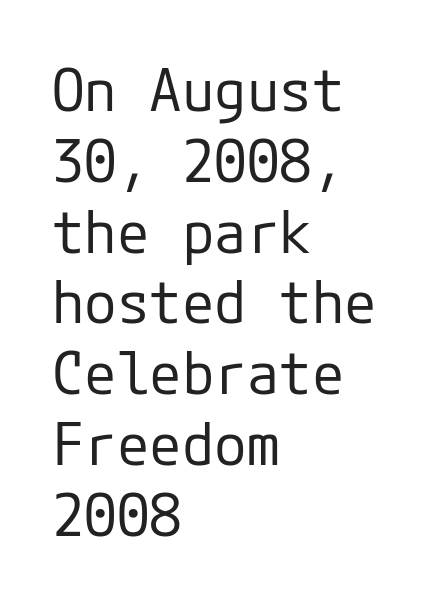
Unlike italic type, these characters show no tilt at all. The type is set solid horizontally, with unmodified tracking. Weight: regular or lighter. Each letter's strokes conclude bluntly, with no projecting serifs.
